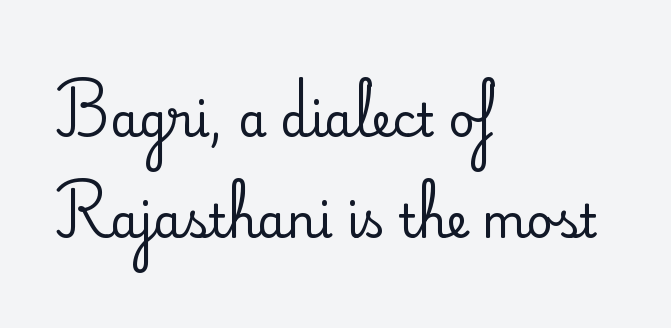
The image shows 46 px serif type, upright; set left-aligned, loose line spacing (2.19x), normal letter spacing, not underlined; medium stroke contrast and a small x-height.
